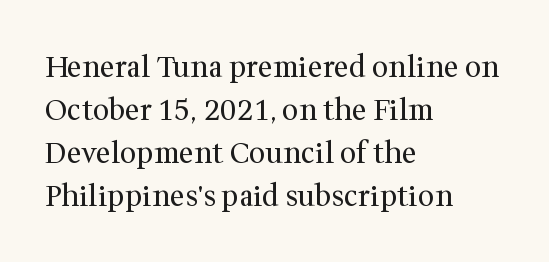
Q: Is the text bold? A: No.
Q: Is the text italic (slanted)? A: No, it is upright.
Q: Is the typeface a serif or a sans-serif typeface? A: Serif.
Q: Is the text underlined? A: No.
Q: How is the paragraph aligned? A: Left-aligned.
Q: Is the spacing between letters normal or unusually wide? A: Normal.
Q: Is the spacing between lines tight, normal or loose? A: Normal.
Q: Width (condensed, normal, or wide)? A: Normal.
Q: Stroke contrast? A: Medium.
Q: x-height? A: Medium.
Q: Monospaced? A: No.
